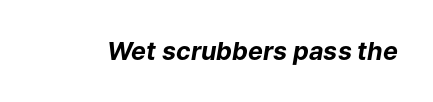
The image shows 25 px bold type, italic (leaning right); set normal letter spacing, not underlined.
